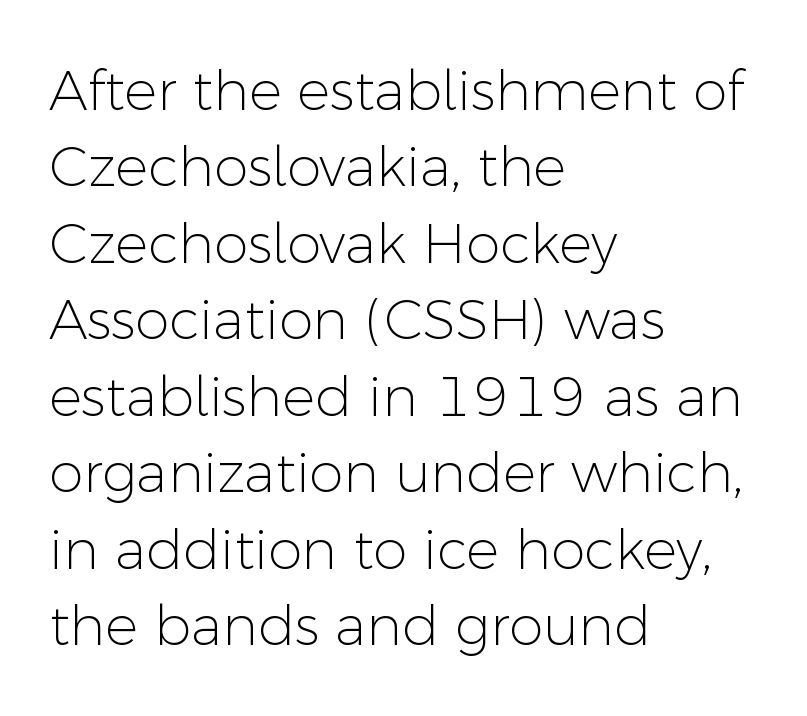
The image shows 55 px light sans-serif type, upright; set left-aligned, normal line spacing (1.39x), normal letter spacing, not underlined; low stroke contrast and a medium x-height.
